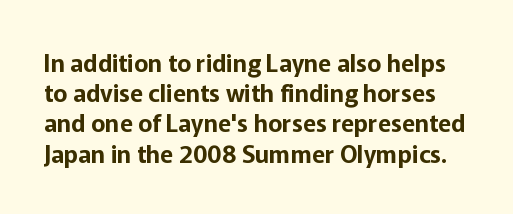
The image shows 24 px text type, upright; set normal line spacing (1.26x), normal letter spacing, not underlined.
